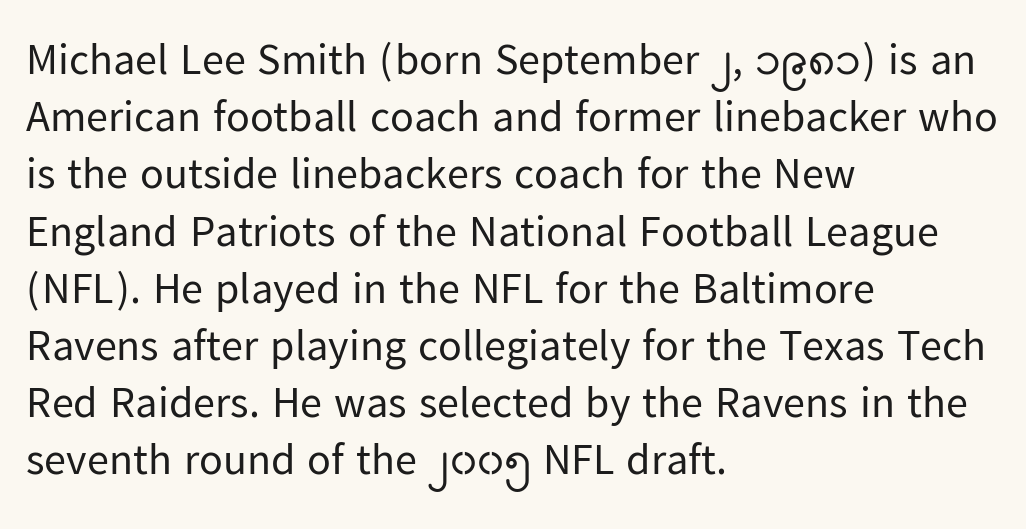
Q: Is the text bold? A: No.
Q: Is the text italic (slanted)? A: No, it is upright.
Q: Is the typeface a serif or a sans-serif typeface? A: Sans-serif.
Q: Is the text underlined? A: No.
Q: How is the paragraph aligned? A: Left-aligned.
Q: Is the spacing between letters normal or unusually wide? A: Normal.
Q: Is the spacing between lines tight, normal or loose? A: Normal.
Q: Width (condensed, normal, or wide)? A: Normal.
Q: Stroke contrast? A: Low.
Q: x-height? A: Medium.
Q: Monospaced? A: No.
